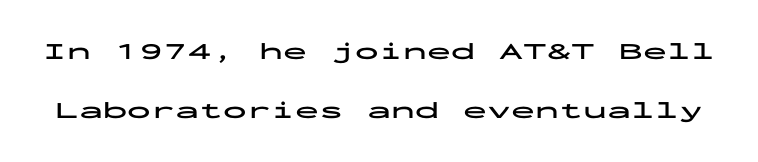
A full-strength bold gives these letters their thick strokes. Check under the words: just untouched page. Airy leading. Glyph-to-glyph distance matches everyday printed text. Posture: straight, roman, zero tilt.
